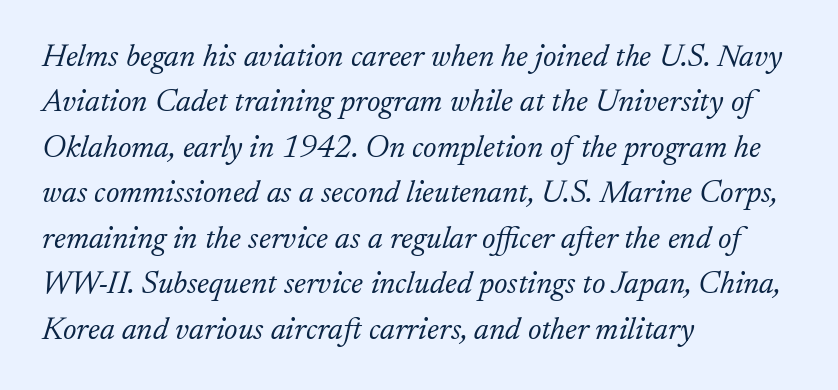
Q: Is the text bold? A: No.
Q: Is the text italic (slanted)? A: Yes, it leans right by about 17 degrees.
Q: Is the typeface a serif or a sans-serif typeface? A: Serif.
Q: Is the text underlined? A: No.
Q: How is the paragraph aligned? A: Left-aligned.
Q: Is the spacing between letters normal or unusually wide? A: Normal.
Q: Is the spacing between lines tight, normal or loose? A: Normal.
Q: Width (condensed, normal, or wide)? A: Normal.
Q: Stroke contrast? A: Low.
Q: x-height? A: Small.
Q: Monospaced? A: No.
